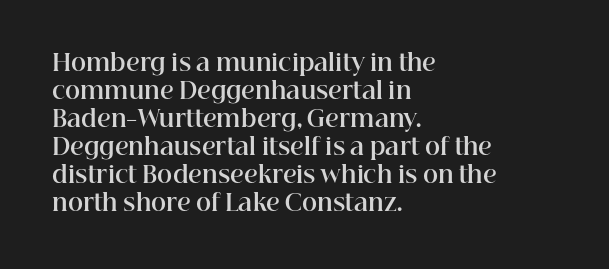
Q: Is the text bold? A: Yes.
Q: Is the text italic (slanted)? A: No, it is upright.
Q: Is the text underlined? A: No.
Q: How is the paragraph aligned? A: Left-aligned.
Q: Is the spacing between letters normal or unusually wide? A: Normal.
